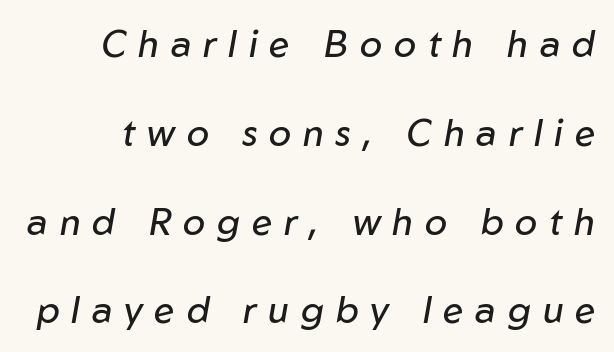
The image shows 37 px regular-weight type, italic (leaning right); set loose line spacing (2.4x), unusually wide letter spacing (+0.32 em), not underlined; low stroke contrast and a medium x-height.
